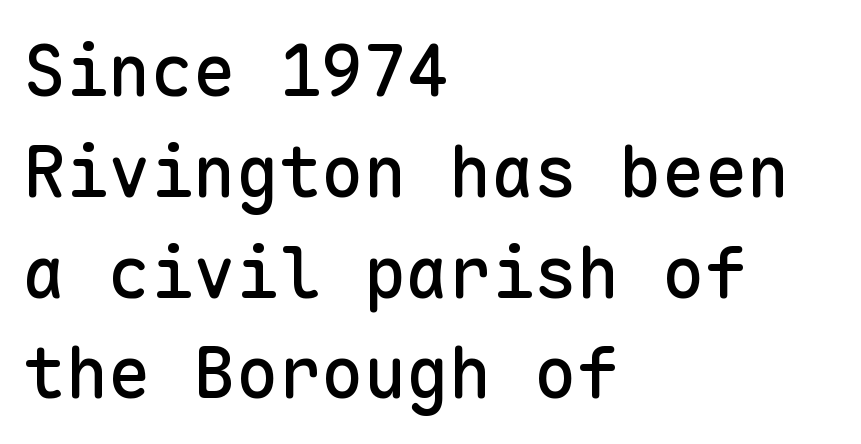
Check where the strokes stop: nothing finishes them off — pure sans. The letters march in equal steps, a hallmark of fixed-pitch type. How are the letters spaced? Ordinarily, with no added tracking. The space between consecutive lines is moderate. The type sits square on the baseline with zero lean.
